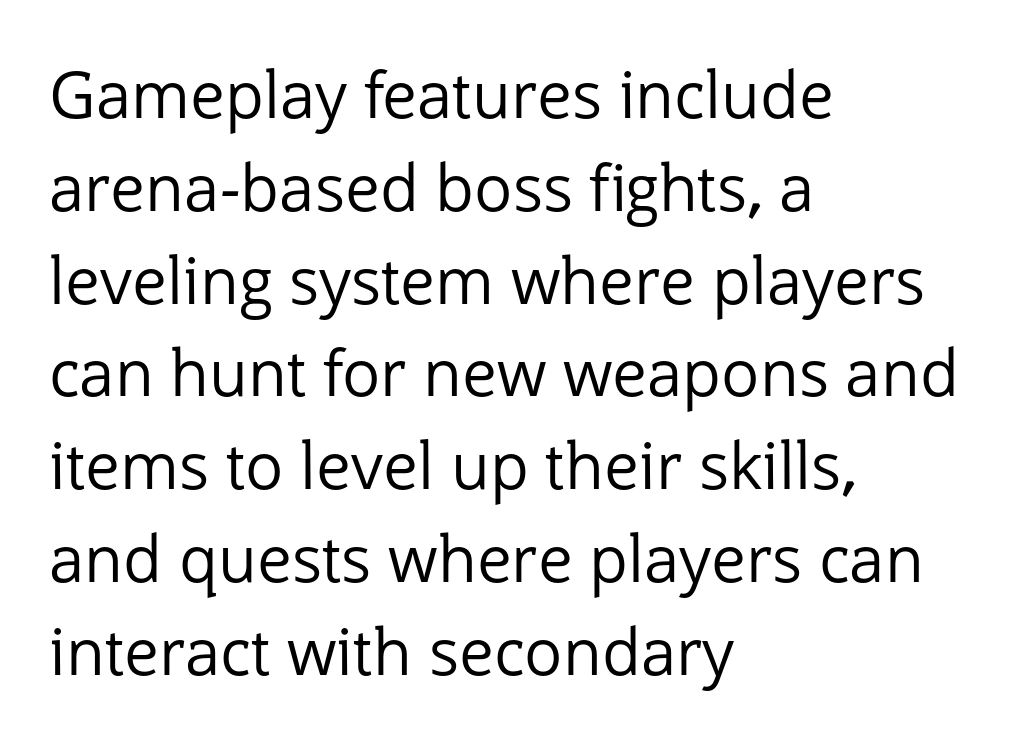
Q: Is the text bold? A: No.
Q: Is the text italic (slanted)? A: No, it is upright.
Q: Is the typeface a serif or a sans-serif typeface? A: Sans-serif.
Q: Is the text underlined? A: No.
Q: How is the paragraph aligned? A: Left-aligned.
Q: Is the spacing between letters normal or unusually wide? A: Normal.
Q: Is the spacing between lines tight, normal or loose? A: Normal.
Q: Width (condensed, normal, or wide)? A: Normal.
Q: Stroke contrast? A: Low.
Q: x-height? A: Medium.
Q: Monospaced? A: No.
